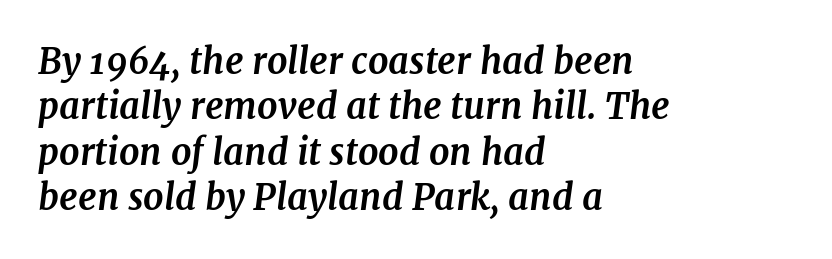
The image shows 36 px bold serif type, italic (leaning right); set left-aligned, normal line spacing (1.26x), normal letter spacing, not underlined; medium stroke contrast and a medium x-height.
